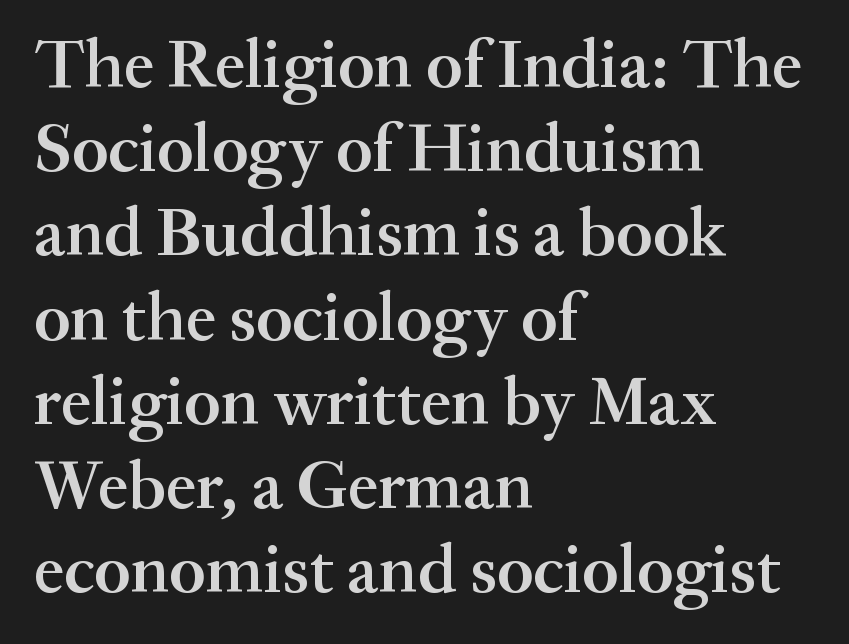
Caption: semibold face, moderately heavy strokes. The setting favours the left margin, as ordinary paragraphs usually do. The letters carry serifs — small finishing strokes at the ends of their stems. The strip under each line holds only bare page.
